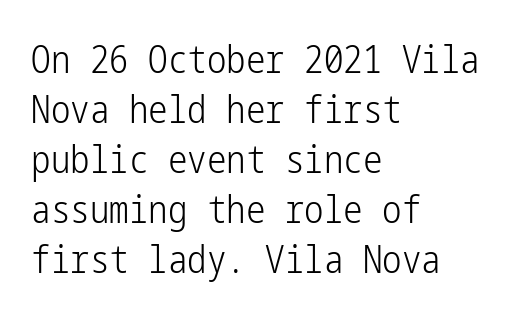
{"serif": "no", "italic": "no", "bold": "no", "weight": "light", "width": "condensed", "stroke_contrast": "low", "x_height": "medium", "underline": "no", "align": "left", "line_spacing": "normal", "line_spacing_ratio": 1.28, "letter_spacing": "normal", "letter_spacing_em": 0.0, "glyph_px": 39}
